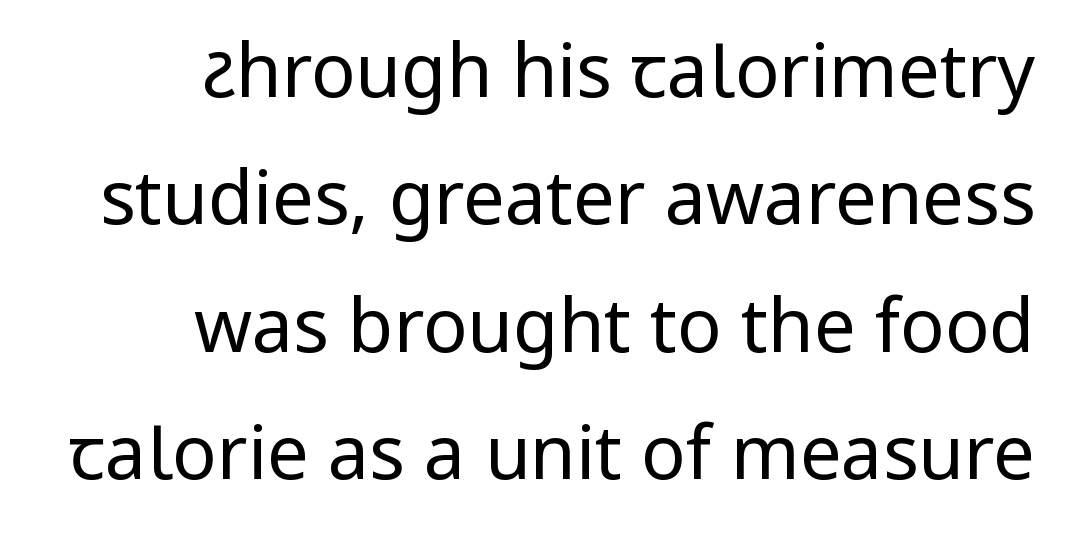
Horizontal alignment here is rightward, an uncommon choice for prose. Letters rest on an invisible, unmarked baseline. Character widths vary here, with narrow letters taking less room than wide ones. The face used here is rendered with its standard letterfit.
